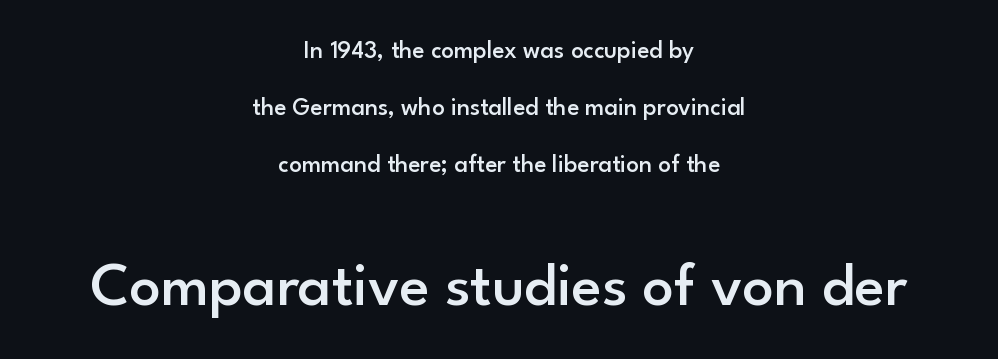
The image shows 62 px semibold sans-serif type, upright; set centered, loose line spacing (2.28x), normal letter spacing, not underlined; the second (bottom) block is 2.48x larger; low stroke contrast and a small x-height.
